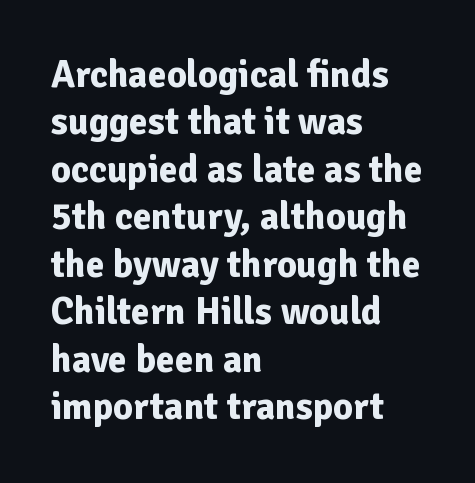
The image shows 38 px bold sans-serif type, upright; set left-aligned, normal line spacing (1.25x), normal letter spacing, not underlined; low stroke contrast and a medium x-height.
